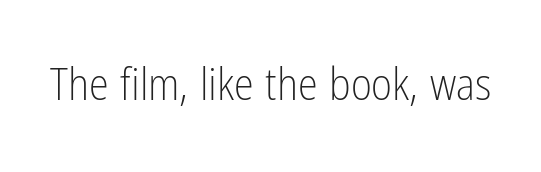
Q: Is the text bold? A: No.
Q: Is the text italic (slanted)? A: No, it is upright.
Q: Is the typeface a serif or a sans-serif typeface? A: Sans-serif.
Q: Is the text underlined? A: No.
Q: Is the spacing between letters normal or unusually wide? A: Normal.
Q: Width (condensed, normal, or wide)? A: Condensed.
Q: Stroke contrast? A: Low.
Q: x-height? A: Medium.
Q: Monospaced? A: No.
